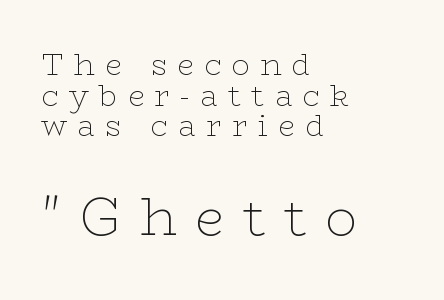
Block two is the big one; block one sits smaller above it. The gaps between neighbouring characters are conspicuously large. Every row of glyphs begins at an identical x-position on the left. Serif or sans? Serif — the stroke terminals have little feet. You can tell it's not italic because the verticals are truly vertical.
